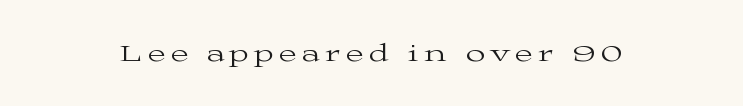
The image shows 25 px text type, upright; set unusually wide letter spacing (+0.24 em), not underlined.
